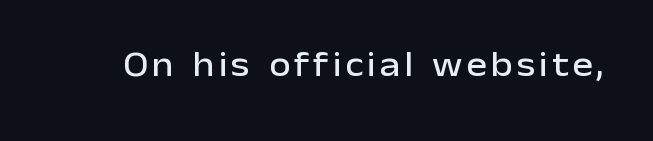
{"serif": "no", "italic": "no", "width": "normal", "stroke_contrast": "low", "x_height": "medium", "monospaced": "no", "underline": "no", "glyph_px": 35}
